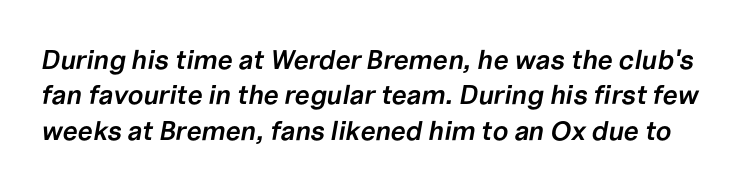
The image shows 27 px text type, italic (leaning right); set normal line spacing (1.31x), normal letter spacing, not underlined.
